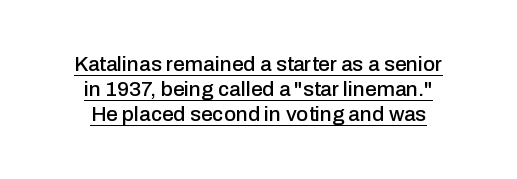
{"italic": "no", "underline": "yes", "align": "center", "line_spacing_ratio": 1.2, "letter_spacing": "normal", "letter_spacing_em": 0.0, "glyph_px": 21}
